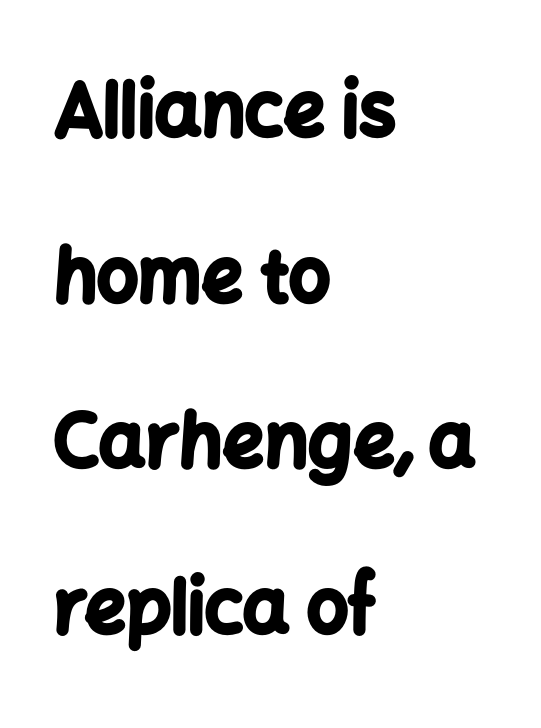
{"serif": "no", "italic": "no", "bold": "yes", "weight": "bold", "width": "normal", "stroke_contrast": "low", "x_height": "medium", "monospaced": "no", "underline": "no", "align": "left", "line_spacing": "loose", "line_spacing_ratio": 2.27, "letter_spacing": "normal", "letter_spacing_em": 0.0, "glyph_px": 73}
